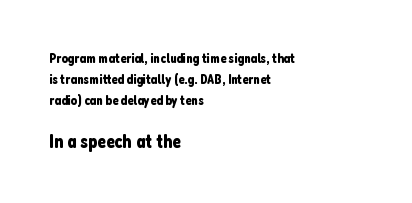
The image shows 20 px text type, upright; set left-aligned, normal line spacing (1.51x), normal letter spacing, not underlined; the second (bottom) block is 1.43x larger.
